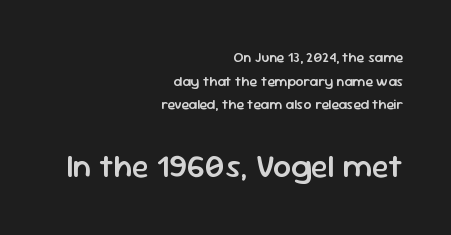
Q: Is the text bold? A: Semi-bold.
Q: Is the text italic (slanted)? A: No, it is upright.
Q: Is the typeface a serif or a sans-serif typeface? A: Sans-serif.
Q: Is the text underlined? A: No.
Q: How is the paragraph aligned? A: Right-aligned.
Q: Is the spacing between letters normal or unusually wide? A: Normal.
Q: Is the spacing between lines tight, normal or loose? A: Normal.
Q: Which block of text is set in a larger size, the first (top) or the second (bottom)? A: The second (bottom) one.
Q: Width (condensed, normal, or wide)? A: Normal.
Q: Stroke contrast? A: Low.
Q: x-height? A: Medium.
Q: Monospaced? A: No.
